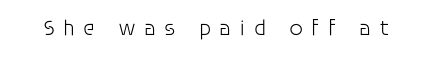
Only glyphs here, with clear space below each row. No extra ink here — the face is not bold. Letter spacing: wide. The typography opts for an upright posture over an oblique one.
